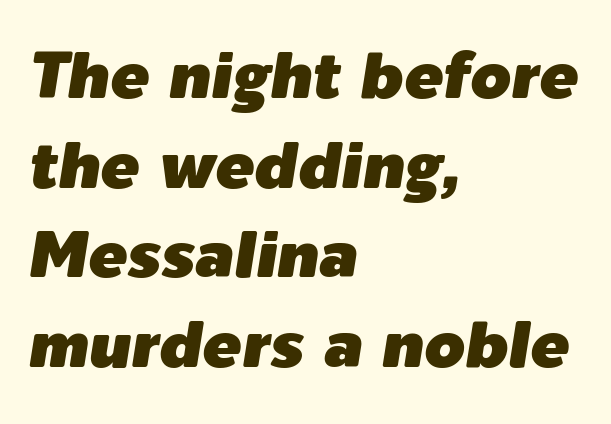
The image shows 65 px text type, italic (leaning right); set left-aligned, normal line spacing (1.38x), normal letter spacing, not underlined; low stroke contrast and a medium x-height.
